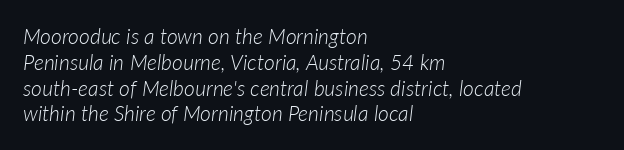
Words appear dense and cohesive because spacing is normal. Is this a heavy cut? Hardly; it is regular or lighter. The typesetter chose a ragged-right arrangement here. You can tell it's italic because the verticals aren't actually vertical.
